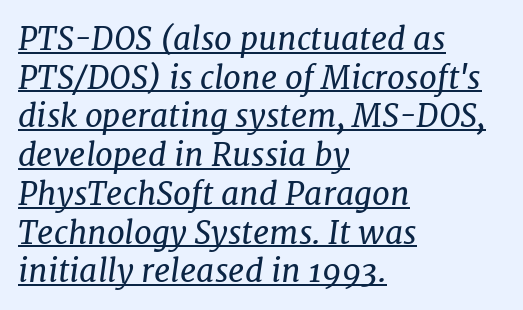
{"serif": "yes", "italic": "yes", "lean": "right", "slant_degrees": 7, "bold": "no", "weight": "regular", "width": "normal", "stroke_contrast": "low", "x_height": "medium", "monospaced": "no", "underline": "yes", "align": "left", "line_spacing_ratio": 1.21, "letter_spacing": "normal", "letter_spacing_em": 0.0, "glyph_px": 32}
